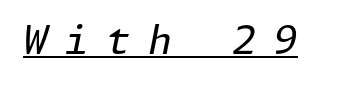
The font sits on the lighter half of the weight spectrum, regular included. Compared with ordinary roman type, these characters are visibly tilted. Does extra space separate the letters? Yes, quite a lot of it. The rendered words wear a rule along their underside.
